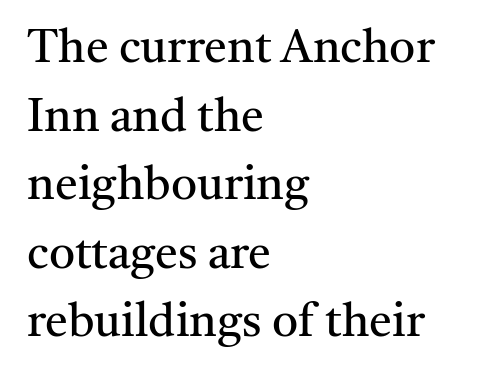
Q: Is the text bold? A: No.
Q: Is the text italic (slanted)? A: No, it is upright.
Q: Is the typeface a serif or a sans-serif typeface? A: Serif.
Q: Is the text underlined? A: No.
Q: How is the paragraph aligned? A: Left-aligned.
Q: Is the spacing between letters normal or unusually wide? A: Normal.
Q: Is the spacing between lines tight, normal or loose? A: Normal.
Q: Width (condensed, normal, or wide)? A: Normal.
Q: Stroke contrast? A: Medium.
Q: x-height? A: Medium.
Q: Monospaced? A: No.
